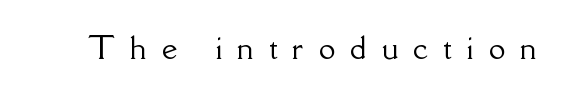
Q: Is the text italic (slanted)? A: No, it is upright.
Q: Is the typeface a serif or a sans-serif typeface? A: Serif.
Q: Is the text underlined? A: No.
Q: Is the spacing between letters normal or unusually wide? A: Unusually wide.
Q: Width (condensed, normal, or wide)? A: Normal.
Q: Stroke contrast? A: Low.
Q: x-height? A: Small.
Q: Monospaced? A: No.
